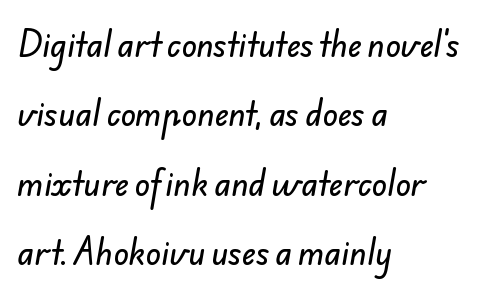
The image shows 31 px sans-serif type; set left-aligned, loose line spacing (2.24x), normal letter spacing, not underlined; low stroke contrast and a small x-height.
